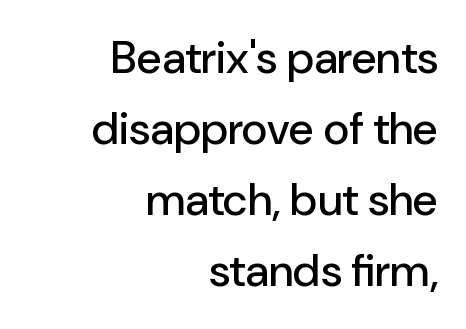
{"serif": "no", "italic": "no", "width": "normal", "stroke_contrast": "low", "x_height": "medium", "monospaced": "no", "underline": "no", "align": "right", "line_spacing": "normal", "line_spacing_ratio": 1.58, "letter_spacing": "normal", "letter_spacing_em": 0.0, "glyph_px": 45}
